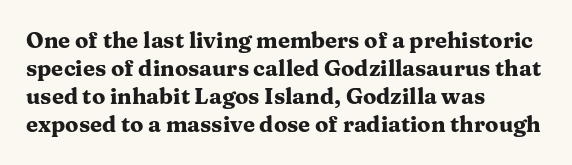
Q: Is the text bold? A: Yes.
Q: Is the text italic (slanted)? A: No, it is upright.
Q: Is the text underlined? A: No.
Q: How is the paragraph aligned? A: Left-aligned.
Q: Is the spacing between letters normal or unusually wide? A: Normal.
Q: Is the spacing between lines tight, normal or loose? A: Normal.
